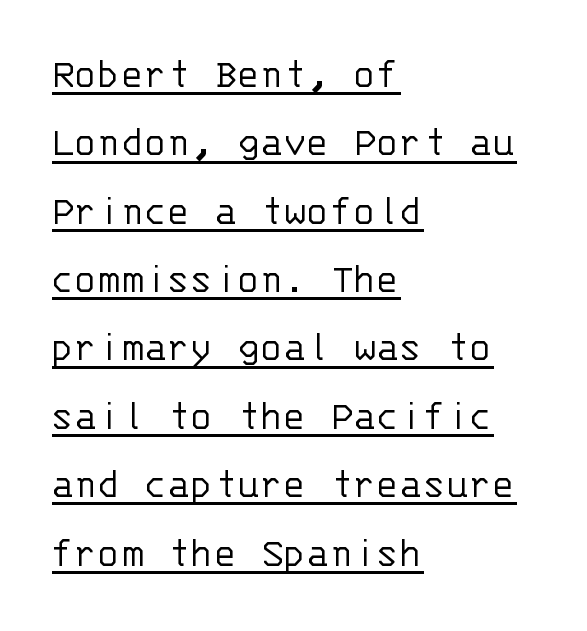
{"serif": "no", "italic": "no", "bold": "no", "weight": "light", "width": "normal", "stroke_contrast": "low", "x_height": "large", "monospaced": "yes", "underline": "yes", "align": "left", "line_spacing": "normal", "line_spacing_ratio": 1.59, "letter_spacing": "normal", "letter_spacing_em": 0.0, "glyph_px": 43}
